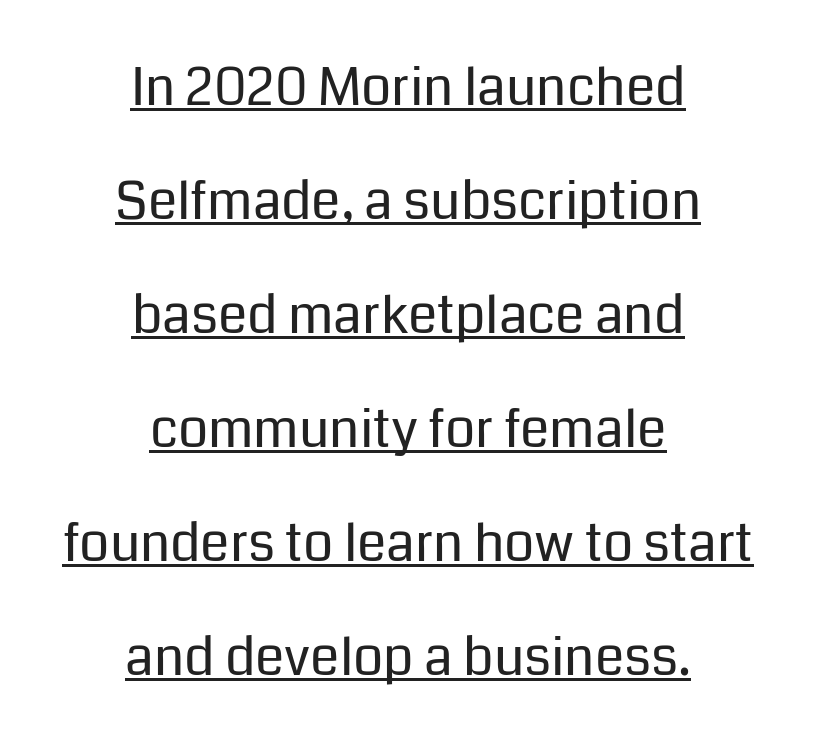
The image shows 53 px regular-weight sans-serif type, upright; set centered, loose line spacing (2.15x), normal letter spacing, underlined; low stroke contrast and a medium x-height.
